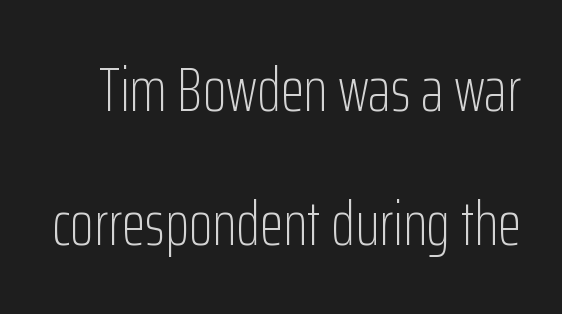
Q: Is the text bold? A: No.
Q: Is the text italic (slanted)? A: No, it is upright.
Q: Is the typeface a serif or a sans-serif typeface? A: Sans-serif.
Q: Is the text underlined? A: No.
Q: Is the spacing between letters normal or unusually wide? A: Normal.
Q: Is the spacing between lines tight, normal or loose? A: Loose.
Q: Width (condensed, normal, or wide)? A: Condensed.
Q: Stroke contrast? A: Low.
Q: x-height? A: Medium.
Q: Monospaced? A: No.
